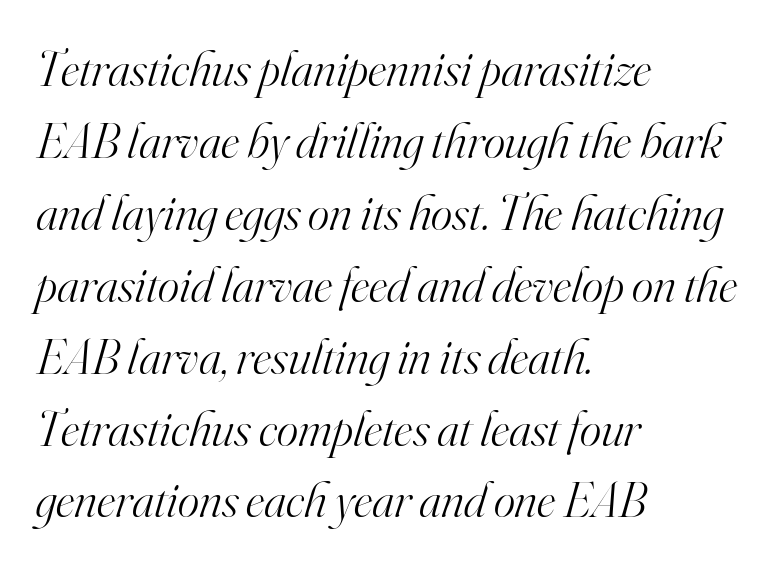
The image shows 51 px light serif type, italic (leaning right); set left-aligned, normal line spacing (1.41x), normal letter spacing, not underlined; high stroke contrast and a small x-height.
